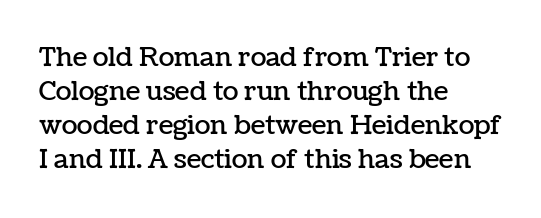
The passage is arranged the way most books set body copy — flush left. This is roman type, the default non-slanted kind. The rows are spaced the way most documents space them. The letterforms sit shoulder to shoulder at normal distance. Honestly, there is no underline to notice here at all.
